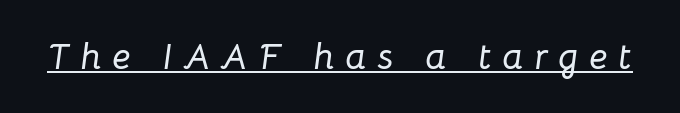
The image shows 37 px text type, italic (leaning right); set unusually wide letter spacing (+0.29 em), underlined; low stroke contrast and a medium x-height.
